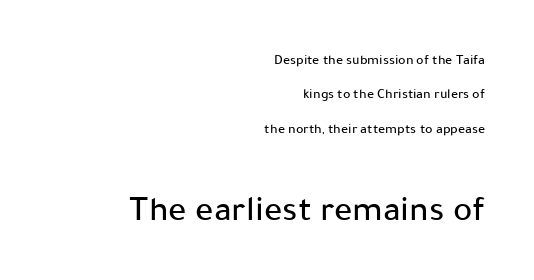
Q: Is the text italic (slanted)? A: No, it is upright.
Q: Is the typeface a serif or a sans-serif typeface? A: Sans-serif.
Q: Is the text underlined? A: No.
Q: How is the paragraph aligned? A: Right-aligned.
Q: Is the spacing between letters normal or unusually wide? A: Normal.
Q: Is the spacing between lines tight, normal or loose? A: Loose.
Q: Which block of text is set in a larger size, the first (top) or the second (bottom)? A: The second (bottom) one.
Q: Width (condensed, normal, or wide)? A: Normal.
Q: Stroke contrast? A: Low.
Q: x-height? A: Medium.
Q: Monospaced? A: No.
